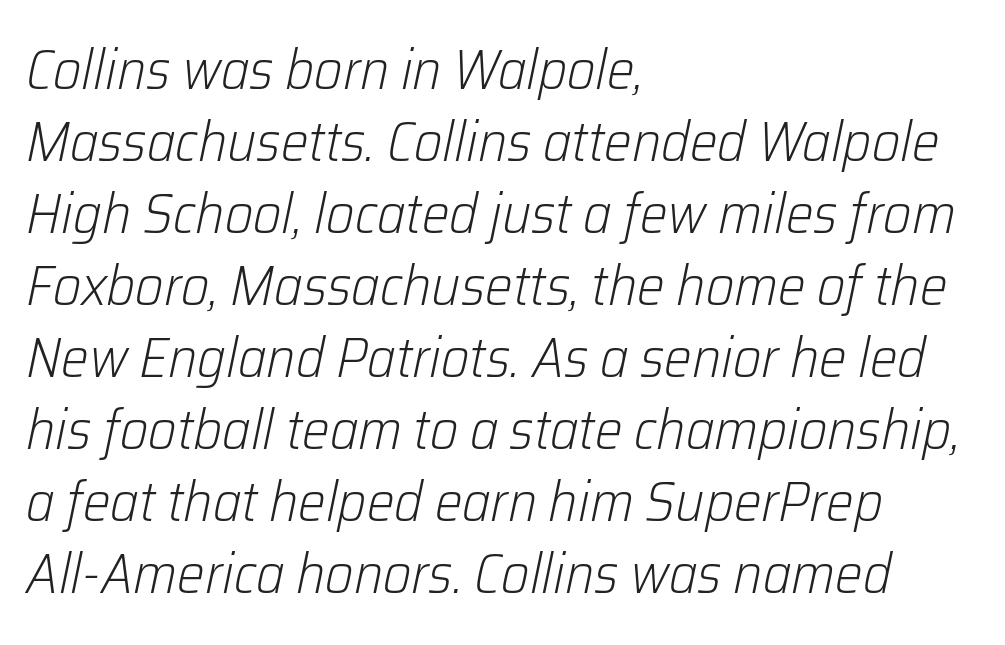
The image shows 55 px light type, italic (leaning right); set left-aligned, normal line spacing (1.31x), normal letter spacing, not underlined; low stroke contrast and a medium x-height.
